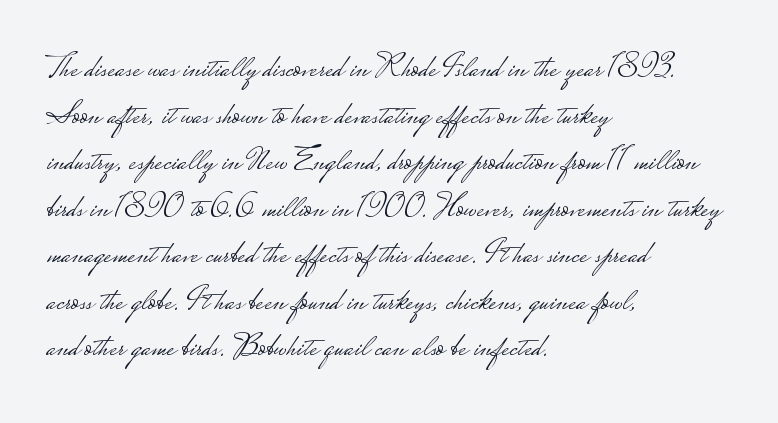
{"serif": "no", "bold": "no", "weight": "light", "width": "wide", "stroke_contrast": "low", "monospaced": "no", "underline": "no", "align": "left", "line_spacing": "normal", "line_spacing_ratio": 1.41, "letter_spacing": "normal", "letter_spacing_em": 0.0, "glyph_px": 33}
